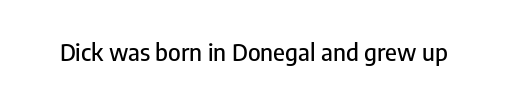
Observe the ordinary spacing: letters are neighbours, not strangers. Underline: absent. Rendered with straight, roman letterforms.
